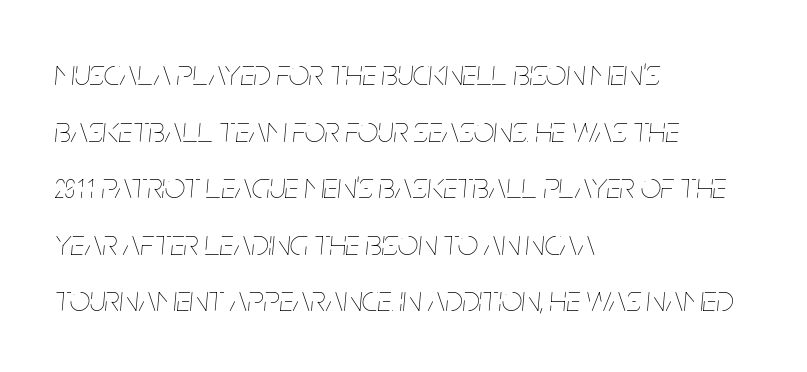
{"italic": "yes", "lean": "right", "slant_degrees": 5, "bold": "no", "weight": "thin", "width": "condensed", "stroke_contrast": "low", "x_height": "large", "monospaced": "no", "underline": "no", "align": "left", "line_spacing": "normal", "line_spacing_ratio": 1.57, "letter_spacing": "normal", "letter_spacing_em": 0.0, "glyph_px": 36}
